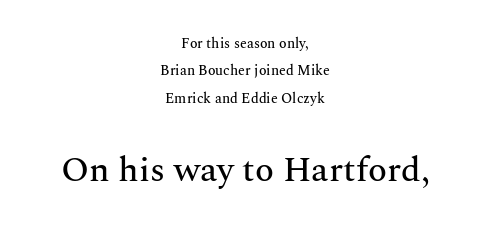
The second block has been scaled up relative to the first. The tracking reads as untouched default to a designer's eye. Check the space under the baseline: it is left empty. One-word summary of the alignment: center. The face used here is proportionally spaced, like ordinary book or web type.
